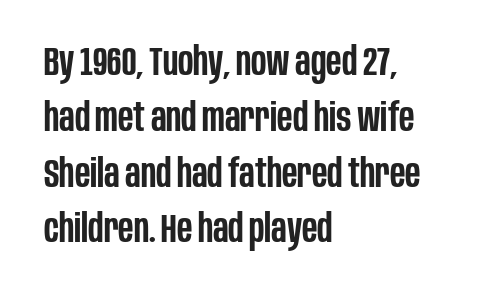
Q: Is the text bold? A: Semi-bold.
Q: Is the text italic (slanted)? A: No, it is upright.
Q: Is the typeface a serif or a sans-serif typeface? A: Sans-serif.
Q: Is the text underlined? A: No.
Q: How is the paragraph aligned? A: Left-aligned.
Q: Is the spacing between letters normal or unusually wide? A: Normal.
Q: Is the spacing between lines tight, normal or loose? A: Normal.
Q: Width (condensed, normal, or wide)? A: Condensed.
Q: Stroke contrast? A: Low.
Q: x-height? A: Large.
Q: Monospaced? A: No.
